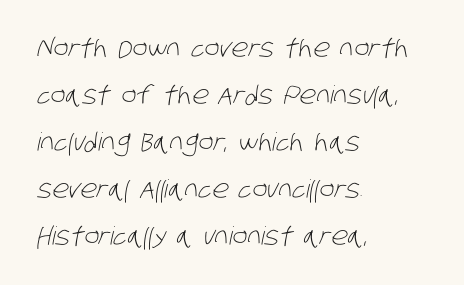
{"bold": "no", "underline": "no", "align": "left", "line_spacing_ratio": 1.88, "letter_spacing": "normal", "letter_spacing_em": 0.0, "glyph_px": 25}
